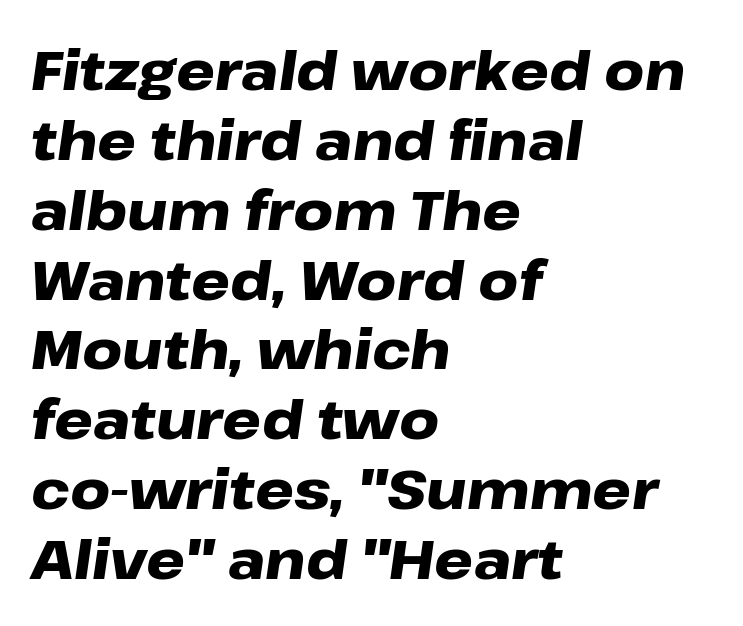
Q: Is the text bold? A: Yes.
Q: Is the text italic (slanted)? A: Yes, it leans right by about 8 degrees.
Q: Is the text underlined? A: No.
Q: How is the paragraph aligned? A: Left-aligned.
Q: Is the spacing between letters normal or unusually wide? A: Normal.
Q: Is the spacing between lines tight, normal or loose? A: Normal.
Q: Width (condensed, normal, or wide)? A: Wide.
Q: Stroke contrast? A: Low.
Q: x-height? A: Medium.
Q: Monospaced? A: No.
